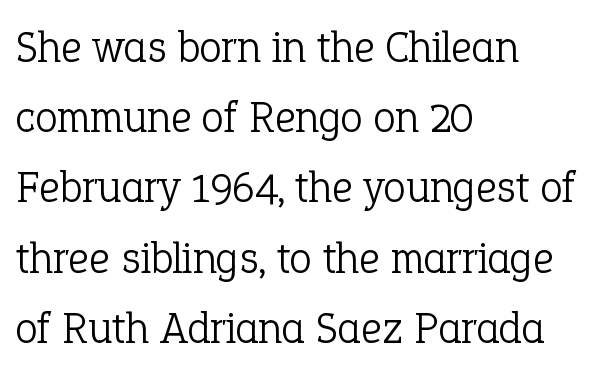
You could not count columns in this text — the font is proportionally spaced. Leftover space on each line is placed entirely after the last word. Observe the serifs anchoring each vertical stroke in this sample. The type sits square on the baseline with zero lean. One glance says typical: line gaps are just what's usual. Has an underline been added? It has not.
